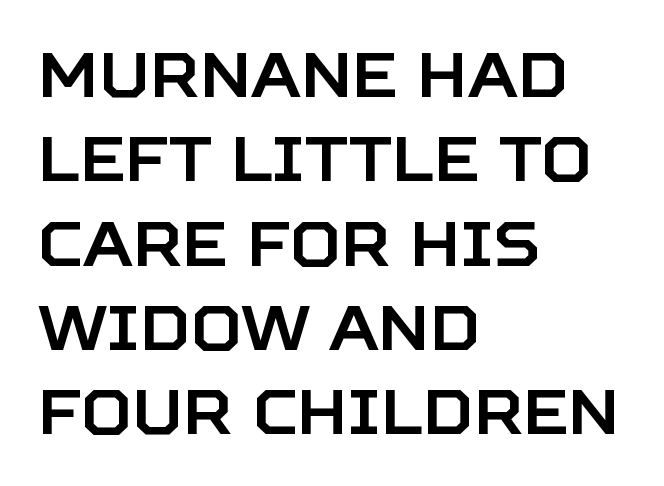
{"serif": "no", "italic": "no", "width": "normal", "stroke_contrast": "low", "x_height": "large", "monospaced": "no", "underline": "no", "align": "left", "line_spacing": "normal", "line_spacing_ratio": 1.36, "letter_spacing": "normal", "letter_spacing_em": 0.0, "glyph_px": 62}
